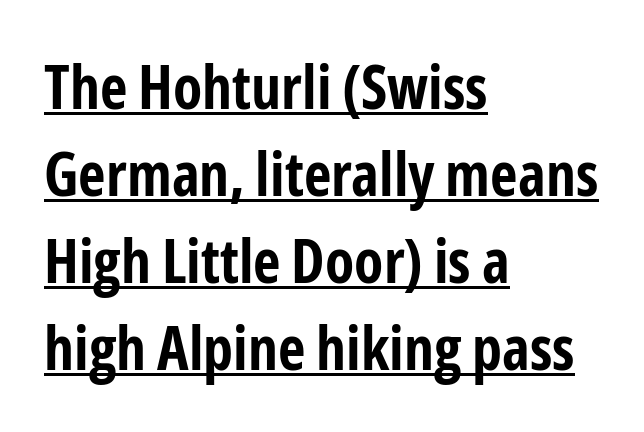
{"serif": "no", "italic": "no", "bold": "yes", "weight": "bold", "width": "condensed", "stroke_contrast": "low", "x_height": "medium", "monospaced": "no", "underline": "yes", "align": "left", "line_spacing": "normal", "line_spacing_ratio": 1.45, "letter_spacing": "normal", "letter_spacing_em": 0.0, "glyph_px": 60}
